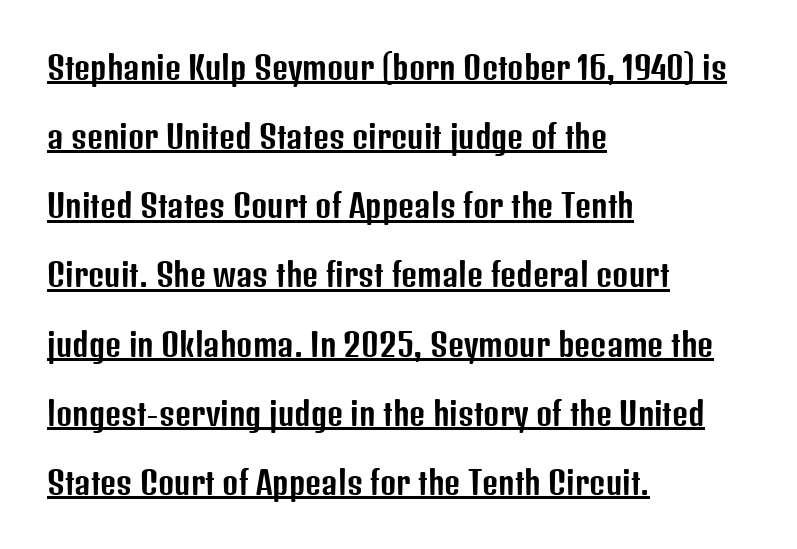
I'd call this a sans setting — the letters go barefoot. Posture: upright roman. The face used here appears with an underline applied. Varying glyph widths throughout — classic text-font behaviour. Leading: increased.
